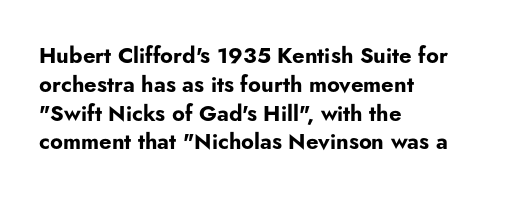
The rows are spaced the way most documents space them. Its strokes are broad and dark, the hallmark of bold type. Posture: upright roman. A bare baseline throughout the passage.
